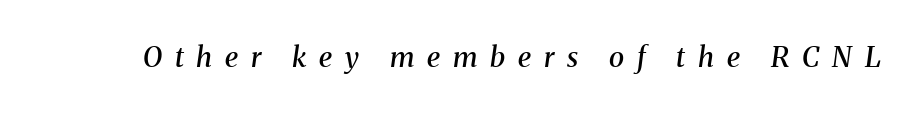
The image shows 28 px semibold serif type, italic (leaning right); set unusually wide letter spacing (+0.46 em), not underlined; medium stroke contrast and a medium x-height.
